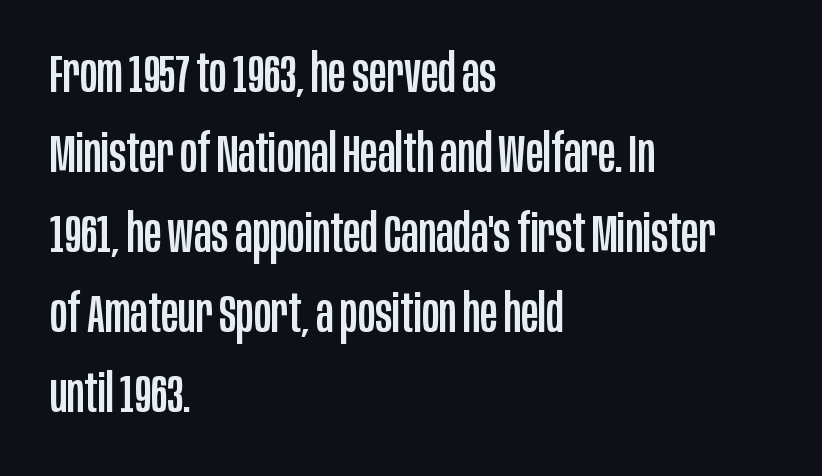
Q: Is the text italic (slanted)? A: No, it is upright.
Q: Is the typeface a serif or a sans-serif typeface? A: Sans-serif.
Q: Is the text underlined? A: No.
Q: How is the paragraph aligned? A: Left-aligned.
Q: Is the spacing between letters normal or unusually wide? A: Normal.
Q: Is the spacing between lines tight, normal or loose? A: Normal.
Q: Width (condensed, normal, or wide)? A: Condensed.
Q: Stroke contrast? A: Low.
Q: x-height? A: Large.
Q: Monospaced? A: No.
